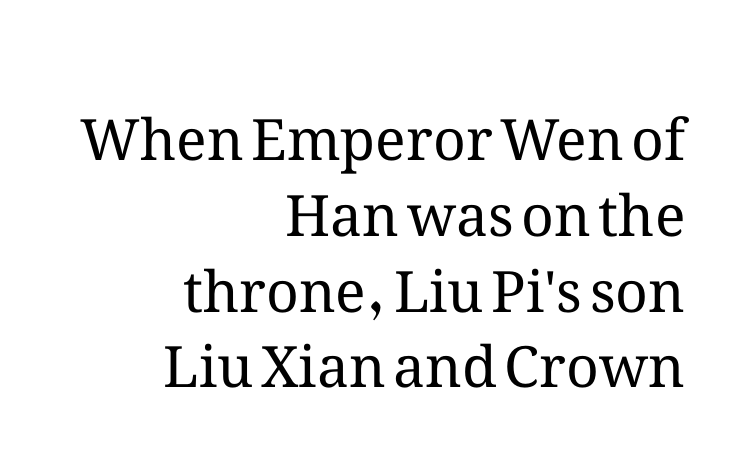
Q: Is the text bold? A: No.
Q: Is the text italic (slanted)? A: No, it is upright.
Q: Is the text underlined? A: No.
Q: How is the paragraph aligned? A: Right-aligned.
Q: Is the spacing between letters normal or unusually wide? A: Normal.
Q: Is the spacing between lines tight, normal or loose? A: Normal.
Q: Width (condensed, normal, or wide)? A: Normal.
Q: Stroke contrast? A: Medium.
Q: x-height? A: Medium.
Q: Monospaced? A: No.
